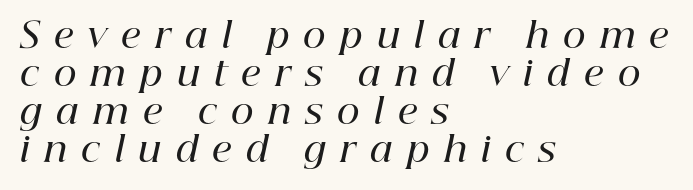
Look at the bottom of the vertical strokes: they flare into serifs here. This sample uses an oblique cut, with every glyph tilted off the vertical. Students, note that the glyphs here are deliberately spaced far apart. Caption: multi-line text, flush left, ragged right. The space between consecutive lines is stingy. Nobody drew a line under any word here.
